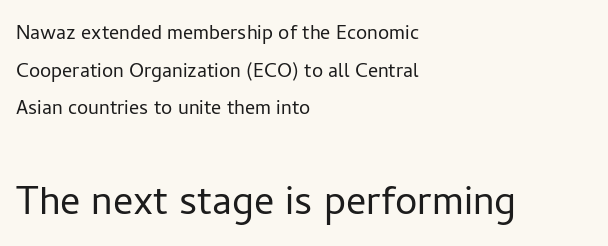
Heft: none added — not bold. Note: no serifs on the glyphs. The letters stand straight up with perfectly vertical stems. Letter spacing: default. The baseline area is clear.
